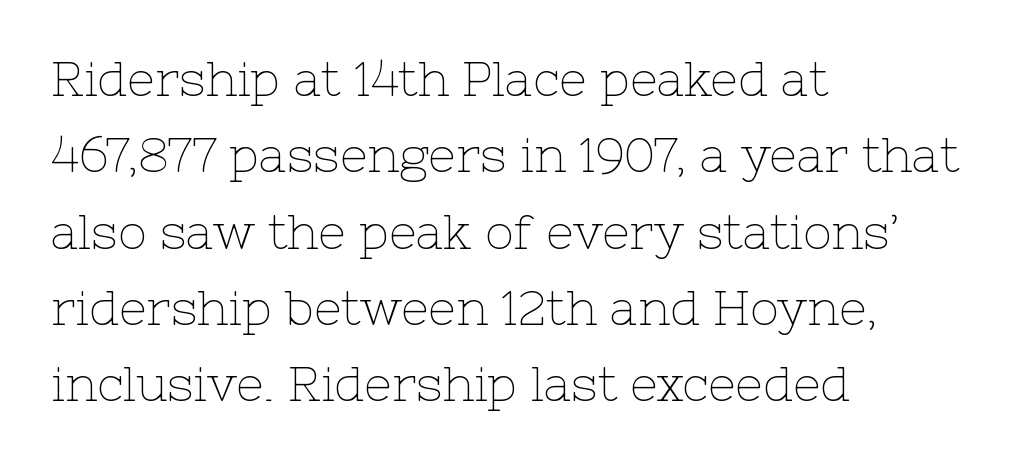
The typeface has the unassuming heft of standard copy or less. Type style note: has serifs. You could not count columns in this text — the font is proportionally spaced. Is the block centered? No — it sits flush against the left margin.
